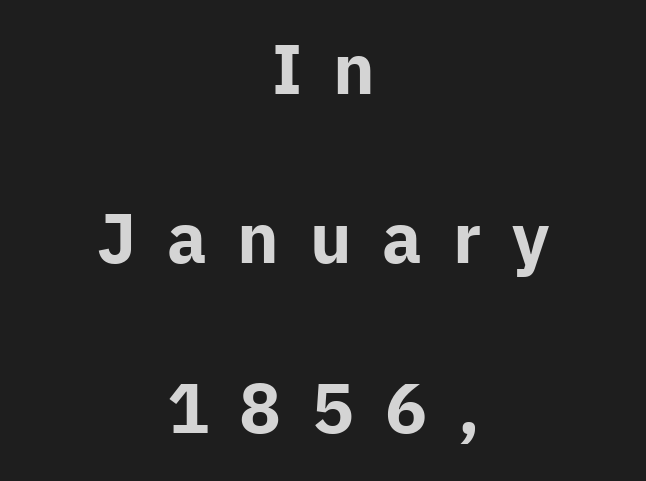
Ascenders rise straight up at ninety degrees. These lines are rendered in a variable-pitch font. The characters display no serif detailing; their extremities are plain. Alignment: centered.
